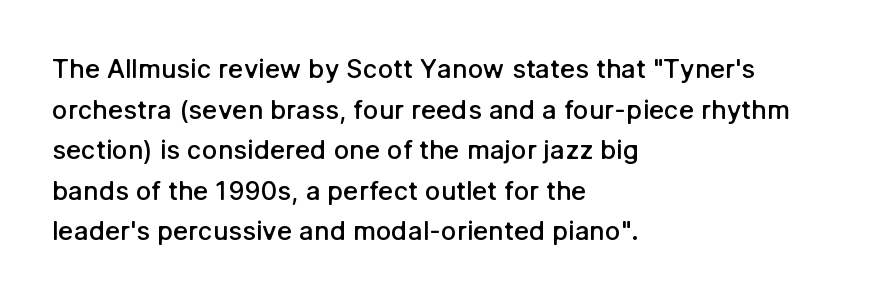
The image shows 26 px text type, upright; set left-aligned, normal line spacing (1.56x), normal letter spacing, not underlined.
